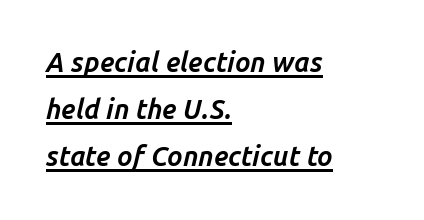
The image shows 27 px bold type, italic (leaning right); set left-aligned, line spacing 1.74x, normal letter spacing, underlined.
